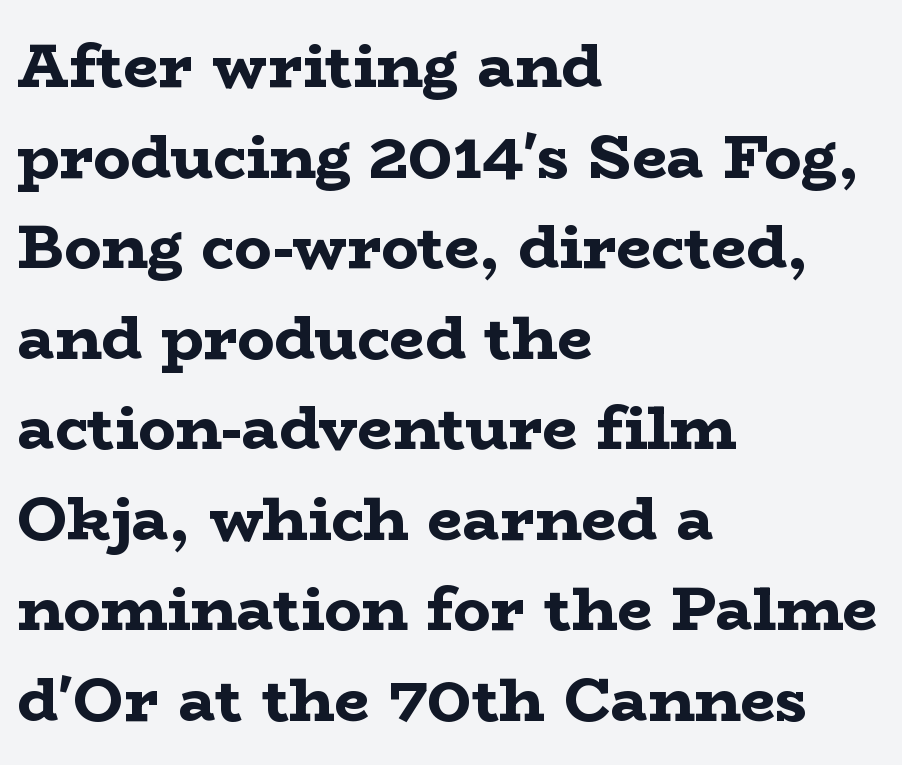
Q: Is the text bold? A: Yes.
Q: Is the text italic (slanted)? A: No, it is upright.
Q: Is the typeface a serif or a sans-serif typeface? A: Serif.
Q: Is the text underlined? A: No.
Q: How is the paragraph aligned? A: Left-aligned.
Q: Is the spacing between letters normal or unusually wide? A: Normal.
Q: Is the spacing between lines tight, normal or loose? A: Normal.
Q: Width (condensed, normal, or wide)? A: Wide.
Q: Stroke contrast? A: Low.
Q: x-height? A: Medium.
Q: Monospaced? A: No.
